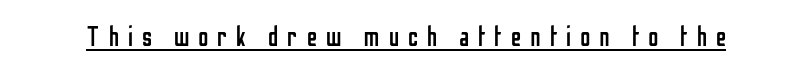
The image shows 28 px regular-weight, condensed sans-serif type, upright; set unusually wide letter spacing (+0.32 em), underlined; low stroke contrast and a medium x-height.
